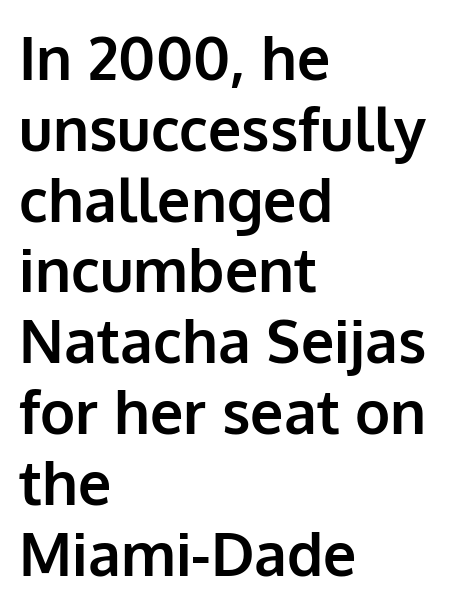
Q: Is the text bold? A: Yes.
Q: Is the text italic (slanted)? A: No, it is upright.
Q: Is the typeface a serif or a sans-serif typeface? A: Sans-serif.
Q: Is the text underlined? A: No.
Q: How is the paragraph aligned? A: Left-aligned.
Q: Is the spacing between letters normal or unusually wide? A: Normal.
Q: Width (condensed, normal, or wide)? A: Normal.
Q: Stroke contrast? A: Low.
Q: x-height? A: Medium.
Q: Monospaced? A: No.
